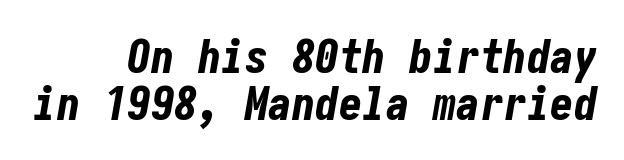
Q: Is the text bold? A: Yes.
Q: Is the text italic (slanted)? A: Yes, it leans right by about 10 degrees.
Q: Is the text underlined? A: No.
Q: How is the paragraph aligned? A: Right-aligned.
Q: Is the spacing between letters normal or unusually wide? A: Normal.
Q: Is the spacing between lines tight, normal or loose? A: Tight.
Q: Width (condensed, normal, or wide)? A: Condensed.
Q: Stroke contrast? A: Low.
Q: x-height? A: Medium.
